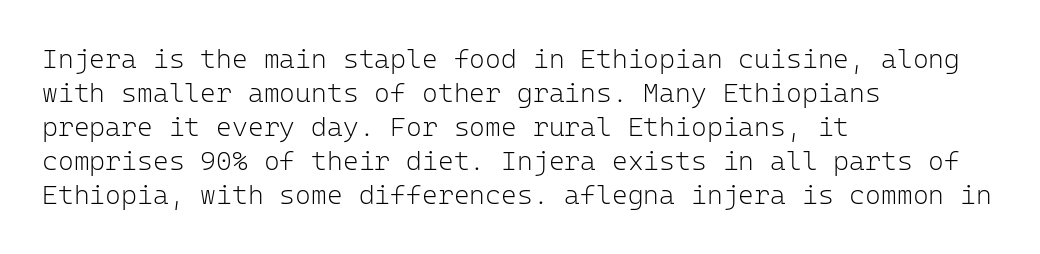
Q: Is the text bold? A: No.
Q: Is the text italic (slanted)? A: No, it is upright.
Q: Is the text underlined? A: No.
Q: How is the paragraph aligned? A: Left-aligned.
Q: Is the spacing between letters normal or unusually wide? A: Normal.
Q: Is the spacing between lines tight, normal or loose? A: Normal.
